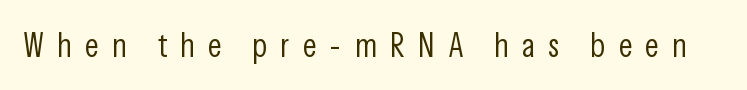
{"serif": "no", "italic": "no", "bold": "no", "weight": "light", "width": "condensed", "stroke_contrast": "low", "x_height": "medium", "monospaced": "no", "underline": "no", "letter_spacing": "wide", "letter_spacing_em": 0.38, "glyph_px": 34}
